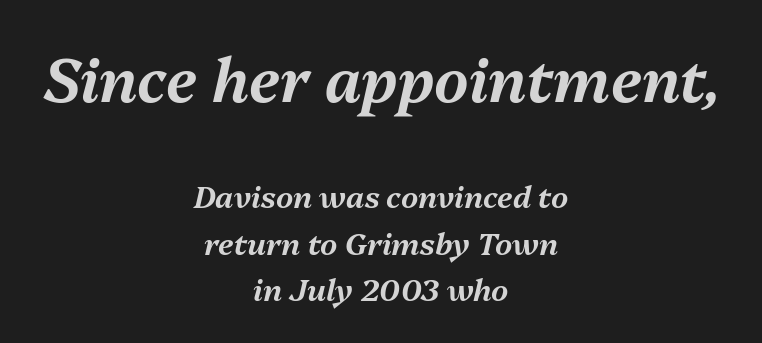
{"italic": "yes", "lean": "right", "slant_degrees": 13, "width": "normal", "stroke_contrast": "medium", "x_height": "medium", "monospaced": "no", "underline": "no", "align": "center", "line_spacing": "normal", "line_spacing_ratio": 1.54, "letter_spacing": "normal", "letter_spacing_em": 0.0, "larger_block": "first", "size_ratio": 2.0, "glyph_px": 60}
